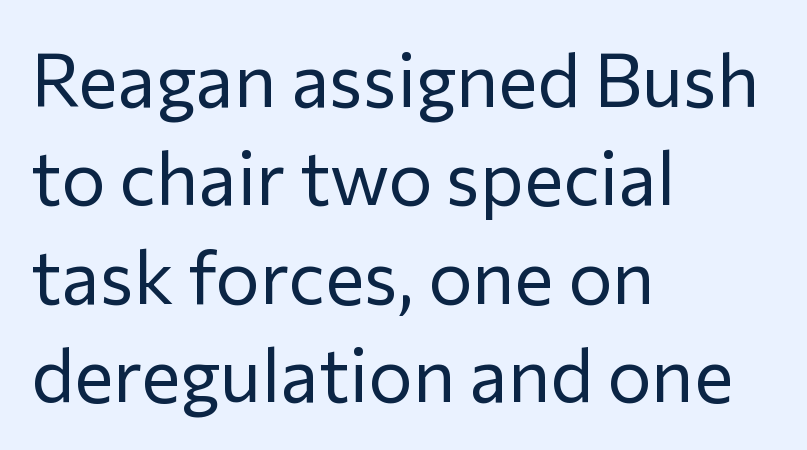
{"serif": "no", "italic": "no", "bold": "no", "weight": "regular", "width": "normal", "stroke_contrast": "low", "x_height": "medium", "monospaced": "no", "underline": "no", "align": "left", "line_spacing": "normal", "line_spacing_ratio": 1.33, "letter_spacing": "normal", "letter_spacing_em": 0.0, "glyph_px": 74}
